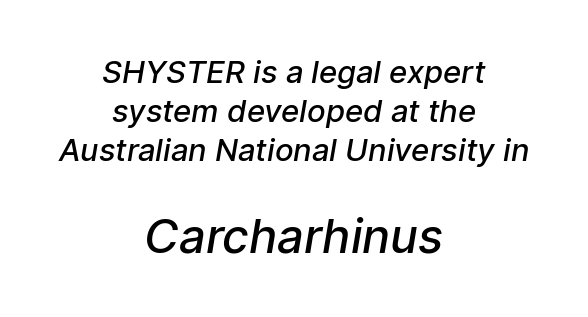
The glyphs are unaccompanied by any horizontal stroke below them. On the weight axis this lands at semibold, roughly 600. The text was rendered using a sans face with plain stroke endings. Reading down the column, the eye jumps a familiar distance to each next line.
